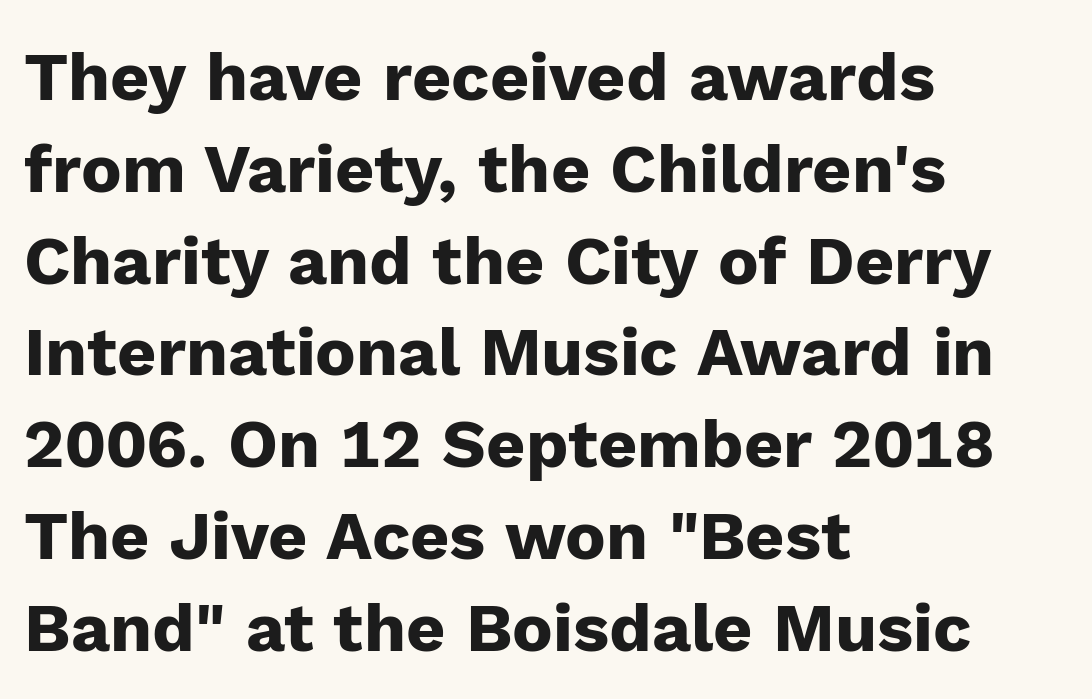
{"serif": "no", "italic": "no", "bold": "yes", "weight": "heavy", "width": "normal", "stroke_contrast": "low", "x_height": "medium", "monospaced": "no", "underline": "no", "align": "left", "line_spacing": "normal", "line_spacing_ratio": 1.35, "letter_spacing": "normal", "letter_spacing_em": 0.0, "glyph_px": 68}
